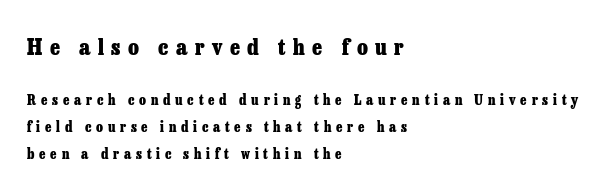
The image shows 22 px bold type, upright; set left-aligned, loose line spacing (1.93x), unusually wide letter spacing (+0.34 em), not underlined; the first (top) block is 1.57x larger.
